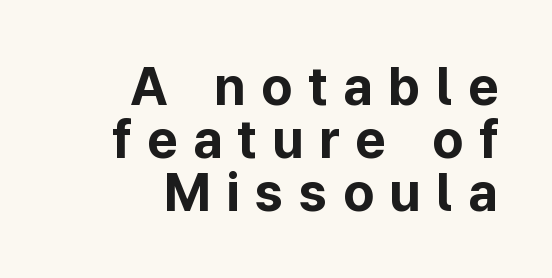
{"serif": "no", "italic": "no", "bold": "yes", "weight": "bold", "width": "normal", "stroke_contrast": "low", "x_height": "medium", "monospaced": "no", "underline": "no", "align": "right", "line_spacing": "tight", "line_spacing_ratio": 1.0, "letter_spacing": "wide", "letter_spacing_em": 0.29, "glyph_px": 53}
